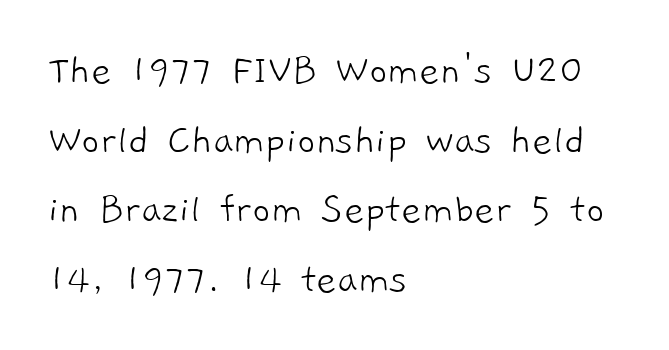
Q: Is the text bold? A: No.
Q: Is the typeface a serif or a sans-serif typeface? A: Sans-serif.
Q: Is the text underlined? A: No.
Q: How is the paragraph aligned? A: Left-aligned.
Q: Is the spacing between letters normal or unusually wide? A: Normal.
Q: Is the spacing between lines tight, normal or loose? A: Normal.
Q: Width (condensed, normal, or wide)? A: Normal.
Q: Stroke contrast? A: Low.
Q: x-height? A: Medium.
Q: Monospaced? A: No.
